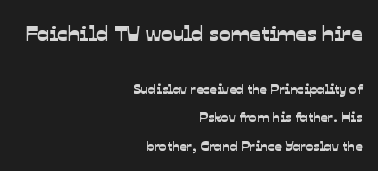
{"underline": "no", "align": "right", "line_spacing": "loose", "line_spacing_ratio": 2.02, "letter_spacing": "normal", "letter_spacing_em": 0.0, "larger_block": "first", "size_ratio": 1.57, "glyph_px": 22}
